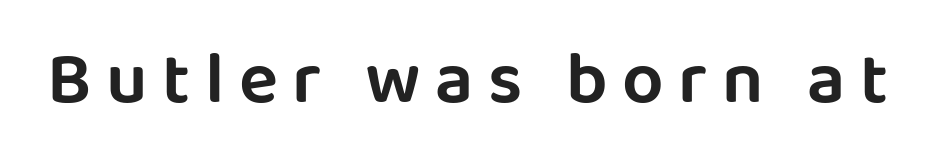
Q: Is the text italic (slanted)? A: No, it is upright.
Q: Is the typeface a serif or a sans-serif typeface? A: Sans-serif.
Q: Is the text underlined? A: No.
Q: Is the spacing between letters normal or unusually wide? A: Unusually wide.
Q: Width (condensed, normal, or wide)? A: Normal.
Q: Stroke contrast? A: Low.
Q: x-height? A: Large.
Q: Monospaced? A: No.
